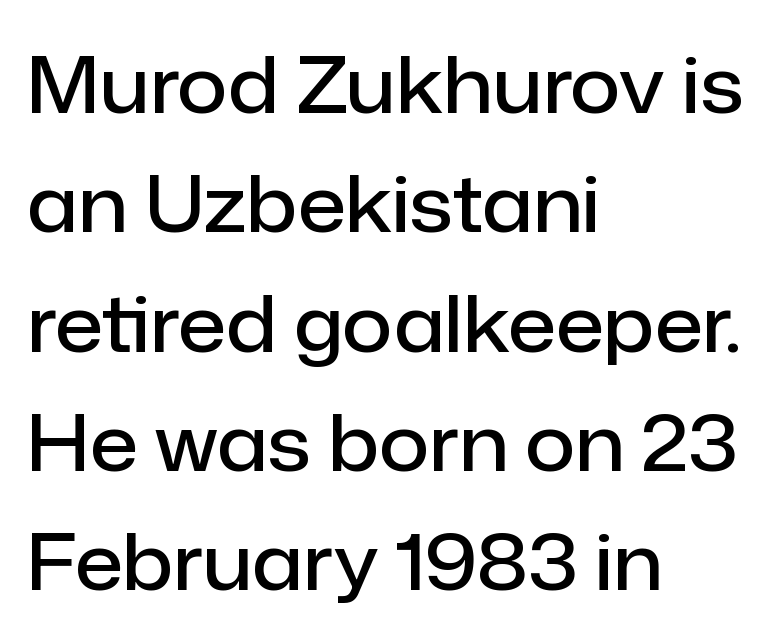
The area under the type is left untouched. Looks like regular typesetting: each glyph gets only the width it needs. Serifs: no, the terminals of the letterforms are clean. The passage shown is semibold, sitting just below true bold. Alignment: flush left. One glance says typical: line gaps are just what's usual.
